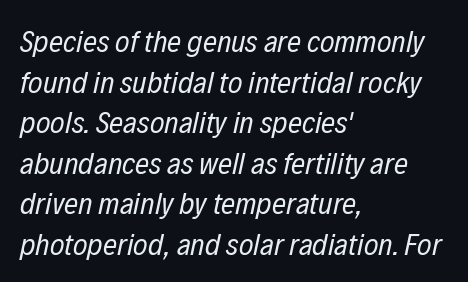
Q: Is the text bold? A: No.
Q: Is the text italic (slanted)? A: Yes, it leans right by about 12 degrees.
Q: Is the text underlined? A: No.
Q: How is the paragraph aligned? A: Left-aligned.
Q: Is the spacing between letters normal or unusually wide? A: Normal.
Q: Is the spacing between lines tight, normal or loose? A: Normal.
Q: Width (condensed, normal, or wide)? A: Condensed.
Q: Stroke contrast? A: Low.
Q: x-height? A: Medium.
Q: Monospaced? A: No.
